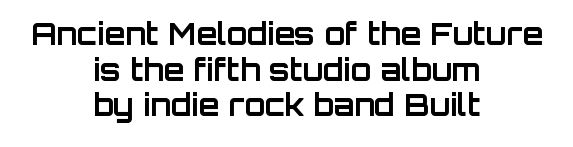
The image shows 30 px bold sans-serif type, upright; set centered, line spacing 1.19x, normal letter spacing, not underlined; low stroke contrast and a large x-height.
